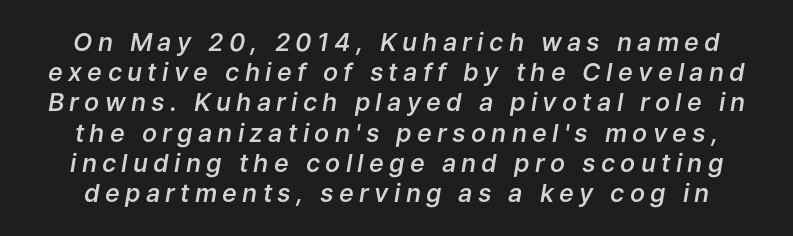
Q: Is the text bold? A: Semi-bold.
Q: Is the text italic (slanted)? A: Yes, it leans right by about 9 degrees.
Q: Is the text underlined? A: No.
Q: Is the spacing between letters normal or unusually wide? A: Unusually wide.
